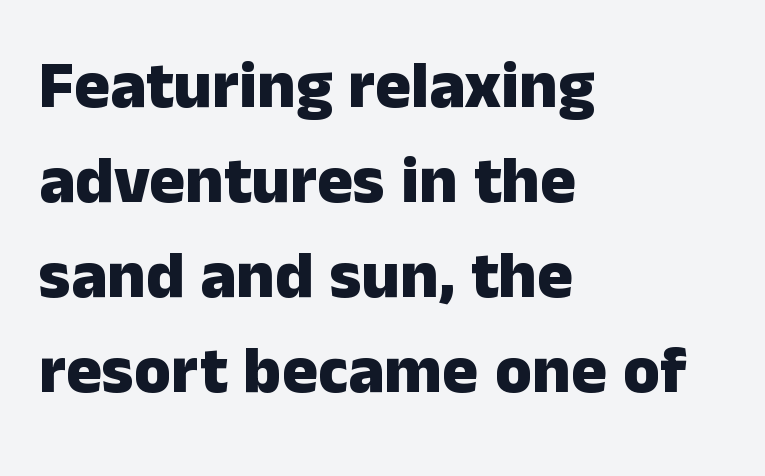
The image shows 67 px heavy sans-serif type, upright; set left-aligned, normal line spacing (1.42x), normal letter spacing, not underlined; low stroke contrast and a medium x-height.
